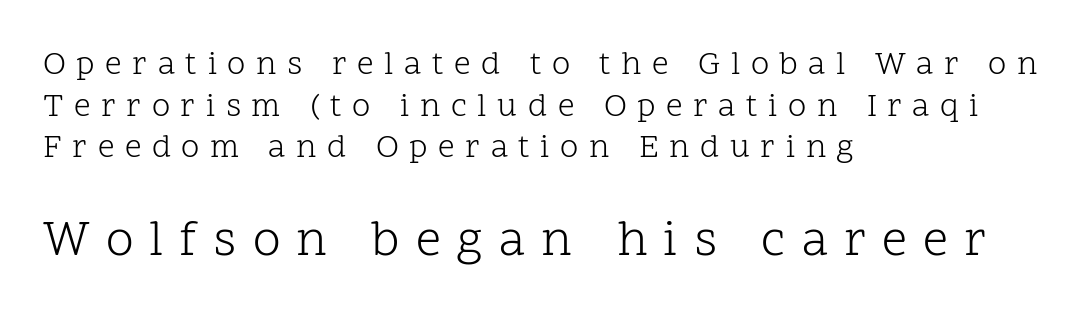
The image shows 50 px light serif type, upright; set left-aligned, normal line spacing (1.26x), unusually wide letter spacing (+0.32 em), not underlined; the second (bottom) block is 1.52x larger; low stroke contrast and a medium x-height.
